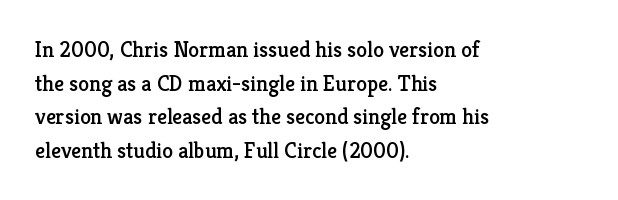
The image shows 22 px text type, upright; set left-aligned, normal line spacing (1.53x), normal letter spacing, not underlined.
